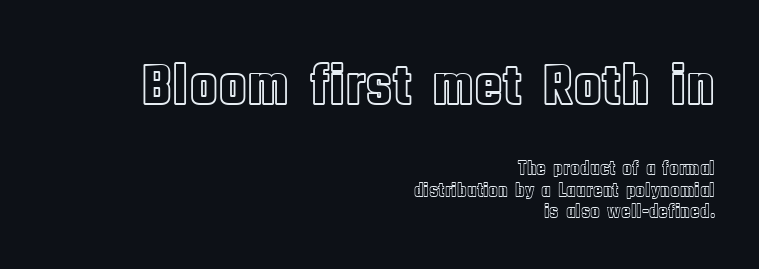
Q: Is the text italic (slanted)? A: No, it is upright.
Q: Is the text underlined? A: No.
Q: How is the paragraph aligned? A: Right-aligned.
Q: Is the spacing between letters normal or unusually wide? A: Normal.
Q: Is the spacing between lines tight, normal or loose? A: Tight.
Q: Which block of text is set in a larger size, the first (top) or the second (bottom)? A: The first (top) one.
Q: Width (condensed, normal, or wide)? A: Condensed.
Q: x-height? A: Large.
Q: Monospaced? A: No.
